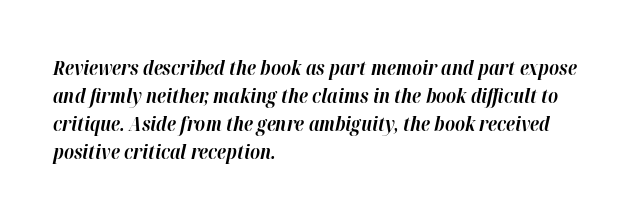
Q: Is the text bold? A: Yes.
Q: Is the text italic (slanted)? A: Yes, it leans right by about 12 degrees.
Q: Is the text underlined? A: No.
Q: How is the paragraph aligned? A: Left-aligned.
Q: Is the spacing between letters normal or unusually wide? A: Normal.
Q: Is the spacing between lines tight, normal or loose? A: Normal.
